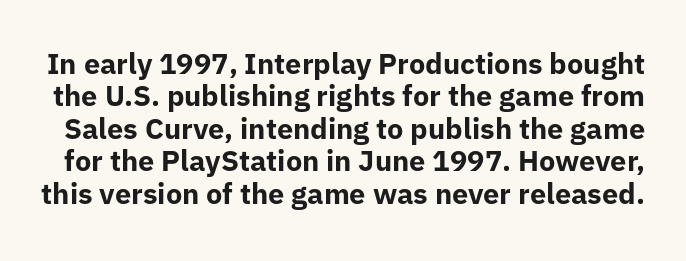
The letters advance in unequal steps, a hallmark of proportional type. Every character sits straight up, as roman type does. Leading is clearly below the norm, producing a dense column. A sans-serif font was chosen for this passage. Look at the tracking — it's just the regular setting, nothing added.
